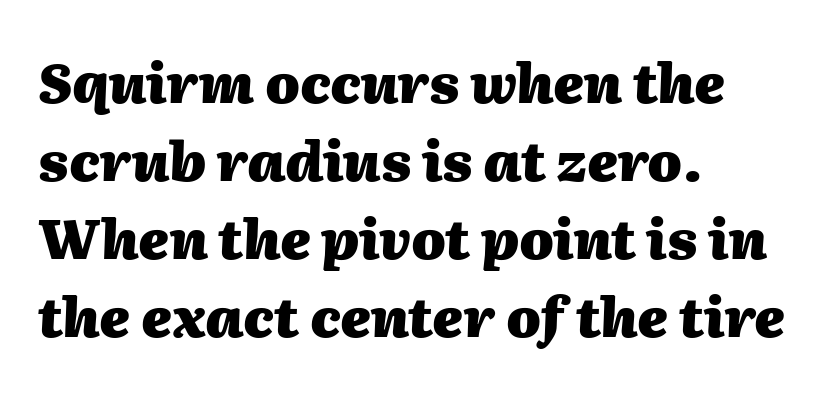
{"italic": "yes", "lean": "right", "slant_degrees": 2, "bold": "yes", "weight": "heavy", "width": "normal", "stroke_contrast": "medium", "x_height": "medium", "monospaced": "no", "underline": "no", "align": "left", "line_spacing": "normal", "line_spacing_ratio": 1.42, "letter_spacing": "normal", "letter_spacing_em": 0.0, "glyph_px": 55}
